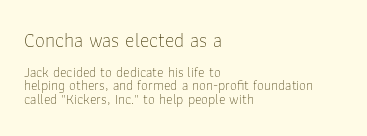
Q: Is the text bold? A: No.
Q: Is the text italic (slanted)? A: No, it is upright.
Q: Is the text underlined? A: No.
Q: How is the paragraph aligned? A: Left-aligned.
Q: Is the spacing between letters normal or unusually wide? A: Normal.
Q: Is the spacing between lines tight, normal or loose? A: Tight.
Q: Which block of text is set in a larger size, the first (top) or the second (bottom)? A: The first (top) one.
